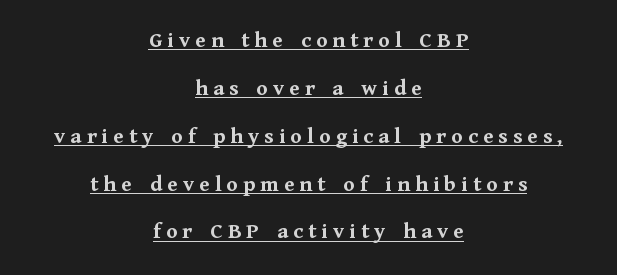
{"italic": "no", "bold": "yes", "underline": "yes", "align": "center", "line_spacing": "loose", "line_spacing_ratio": 2.08, "letter_spacing": "wide", "letter_spacing_em": 0.22, "glyph_px": 23}
